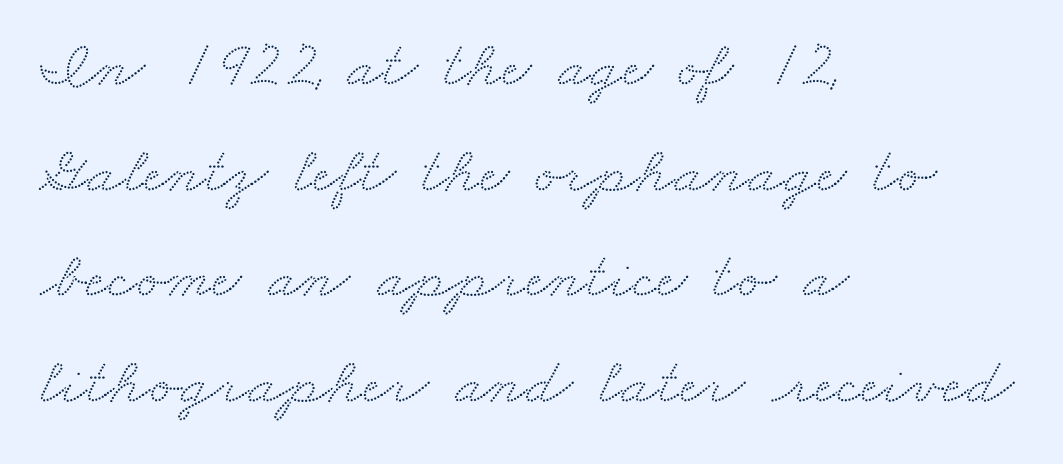
Q: Is the typeface a serif or a sans-serif typeface? A: Serif.
Q: Is the text underlined? A: No.
Q: How is the paragraph aligned? A: Left-aligned.
Q: Is the spacing between letters normal or unusually wide? A: Normal.
Q: Is the spacing between lines tight, normal or loose? A: Normal.
Q: Width (condensed, normal, or wide)? A: Wide.
Q: Stroke contrast? A: Medium.
Q: x-height? A: Small.
Q: Monospaced? A: No.
